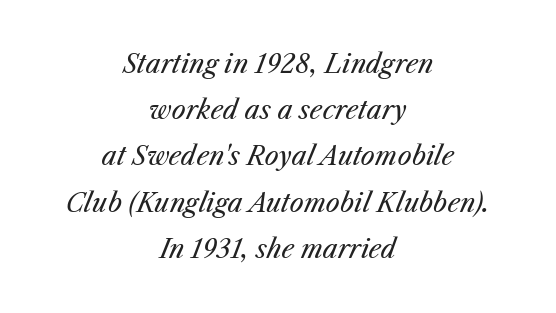
{"italic": "yes", "lean": "right", "slant_degrees": 25, "bold": "no", "underline": "no", "align": "center", "line_spacing_ratio": 1.85, "letter_spacing": "normal", "letter_spacing_em": 0.0, "glyph_px": 25}
